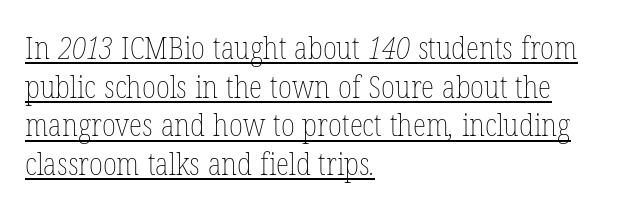
Q: Is the text bold? A: No.
Q: Is the text underlined? A: Yes.
Q: How is the paragraph aligned? A: Left-aligned.
Q: Is the spacing between letters normal or unusually wide? A: Normal.
Q: Is the spacing between lines tight, normal or loose? A: Normal.
Q: Width (condensed, normal, or wide)? A: Condensed.
Q: Stroke contrast? A: Low.
Q: x-height? A: Medium.
Q: Monospaced? A: No.
